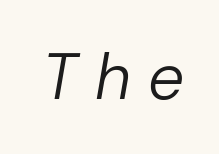
{"italic": "yes", "lean": "right", "slant_degrees": 10, "bold": "no", "weight": "regular", "width": "normal", "stroke_contrast": "low", "x_height": "medium", "monospaced": "no", "underline": "no", "letter_spacing": "wide", "letter_spacing_em": 0.27, "glyph_px": 64}
